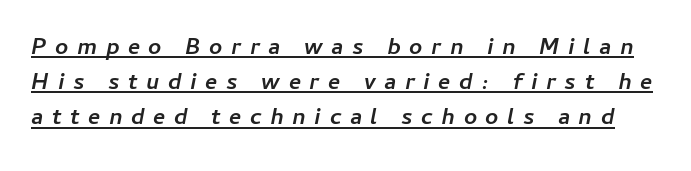
The image shows 23 px bold type, italic (leaning right); set normal line spacing (1.53x), unusually wide letter spacing (+0.37 em), underlined.
